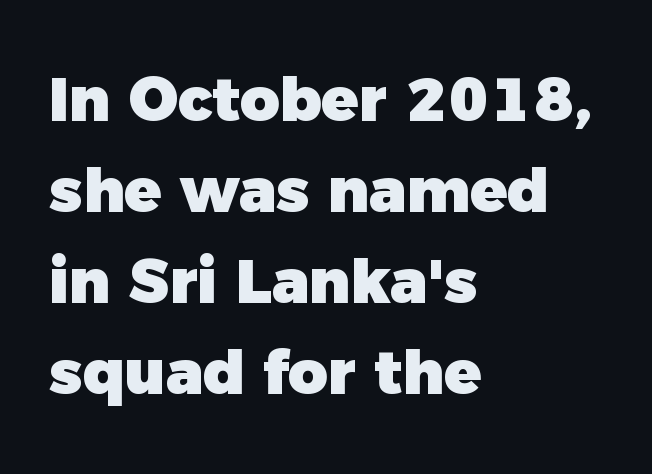
The image shows 61 px heavy sans-serif type; set left-aligned, normal line spacing (1.49x), normal letter spacing, not underlined; a medium x-height.
